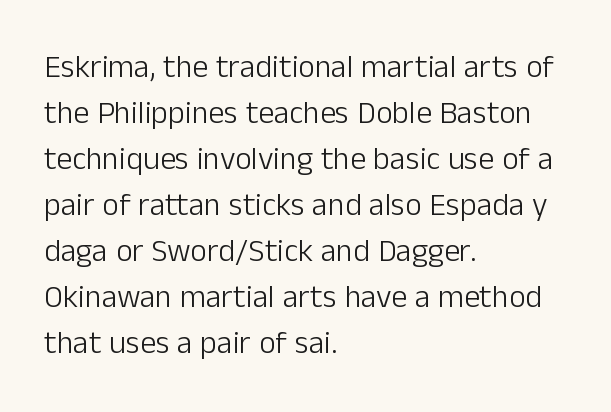
{"serif": "no", "italic": "no", "bold": "no", "weight": "light", "width": "normal", "stroke_contrast": "low", "x_height": "medium", "monospaced": "no", "underline": "no", "align": "left", "line_spacing": "normal", "line_spacing_ratio": 1.44, "letter_spacing": "normal", "letter_spacing_em": 0.0, "glyph_px": 32}
